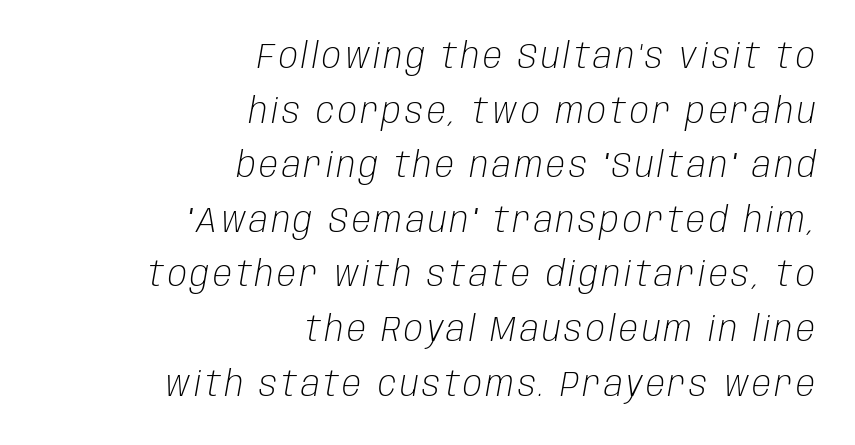
The image shows 35 px light, condensed type, italic (leaning right); set right-aligned, normal line spacing (1.56x), not underlined; low stroke contrast and a large x-height.
